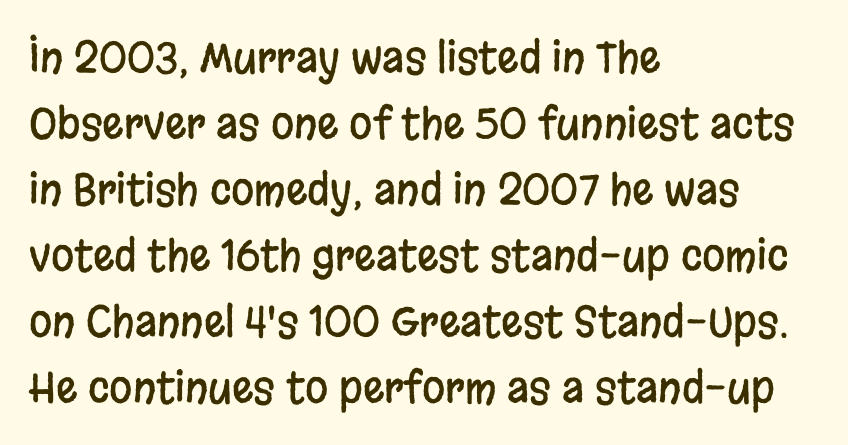
The image shows 42 px condensed sans-serif type, upright; set left-aligned, normal line spacing (1.57x), normal letter spacing, not underlined; low stroke contrast and a large x-height.
